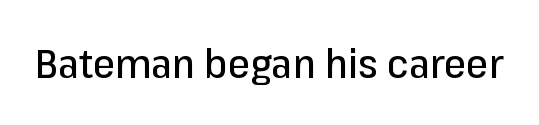
Q: Is the text italic (slanted)? A: No, it is upright.
Q: Is the typeface a serif or a sans-serif typeface? A: Sans-serif.
Q: Is the text underlined? A: No.
Q: Is the spacing between letters normal or unusually wide? A: Normal.
Q: Width (condensed, normal, or wide)? A: Normal.
Q: Stroke contrast? A: Low.
Q: x-height? A: Medium.
Q: Monospaced? A: No.
